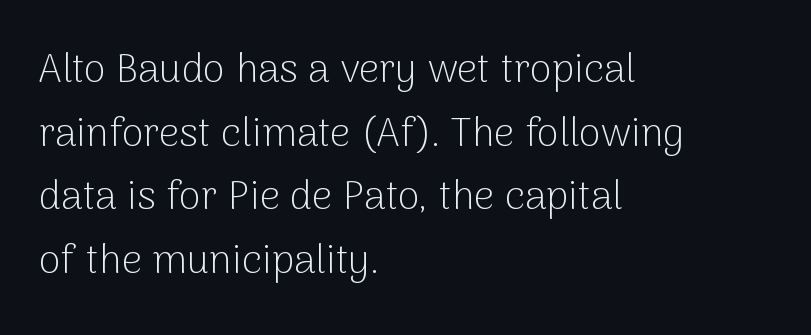
{"serif": "no", "italic": "no", "bold": "no", "weight": "light", "width": "normal", "stroke_contrast": "low", "x_height": "medium", "monospaced": "no", "underline": "no", "align": "left", "line_spacing": "normal", "line_spacing_ratio": 1.59, "letter_spacing": "normal", "letter_spacing_em": 0.0, "glyph_px": 40}
